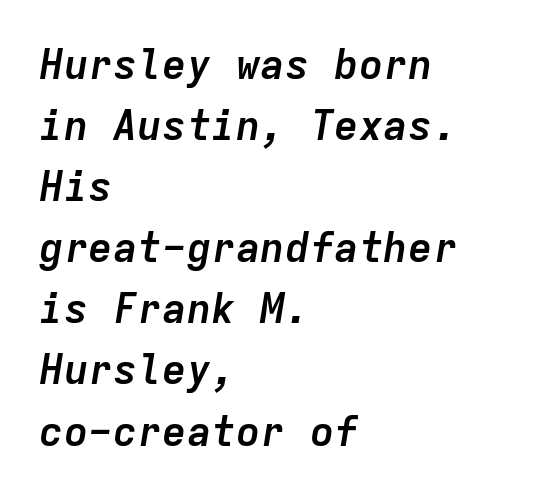
Interline gaps are of average width in this sample. Is the type bold? Yes — the strokes are clearly thick and heavy. You could count columns in this text — the font is strictly monospaced. Italic: yes, the glyphs are oblique.
